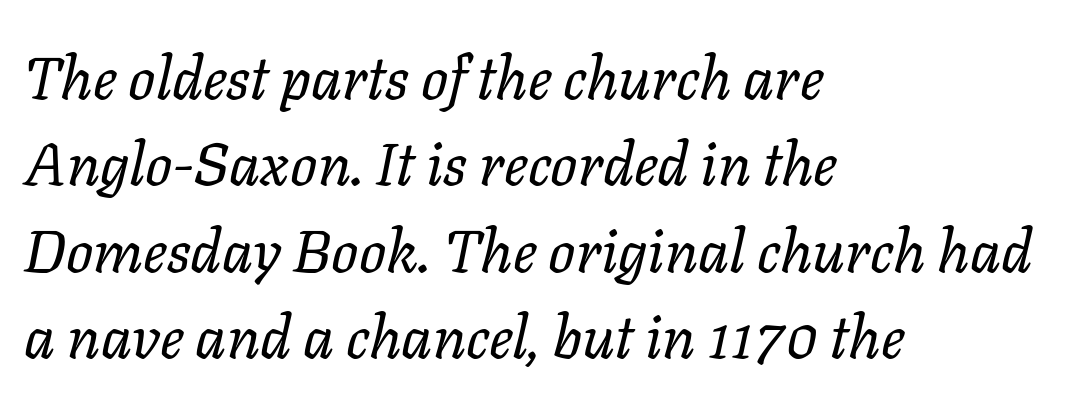
Q: Is the text bold? A: No.
Q: Is the text italic (slanted)? A: Yes, it leans right by about 11 degrees.
Q: Is the text underlined? A: No.
Q: How is the paragraph aligned? A: Left-aligned.
Q: Is the spacing between letters normal or unusually wide? A: Normal.
Q: Is the spacing between lines tight, normal or loose? A: Normal.
Q: Width (condensed, normal, or wide)? A: Normal.
Q: Stroke contrast? A: Low.
Q: x-height? A: Medium.
Q: Monospaced? A: No.
